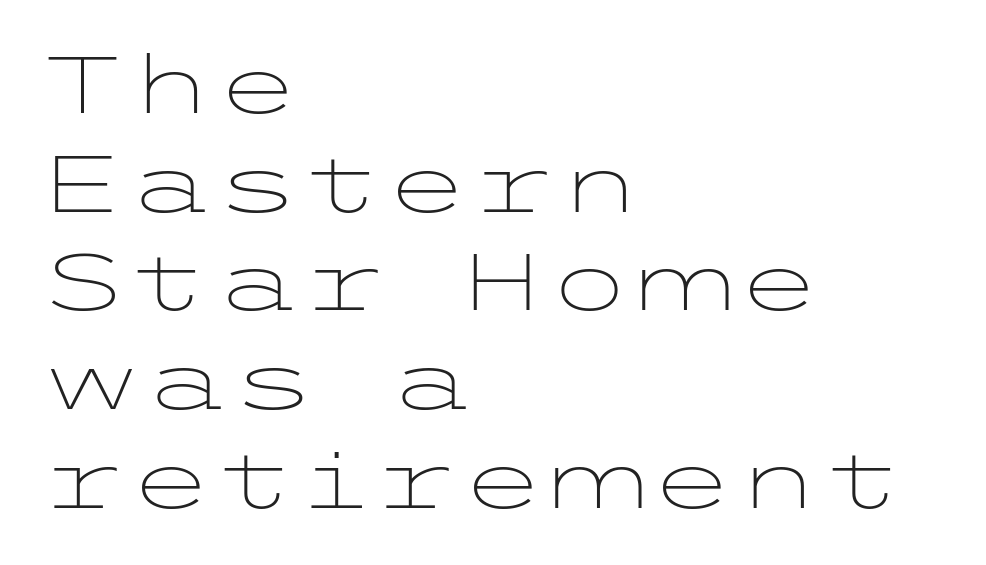
Compared with typical body copy, the letter spacing here is the same. The passage shown is not bold in any degree. The font family rendered here belongs to the sans-serif group. In terms of posture, this sample is upright.
